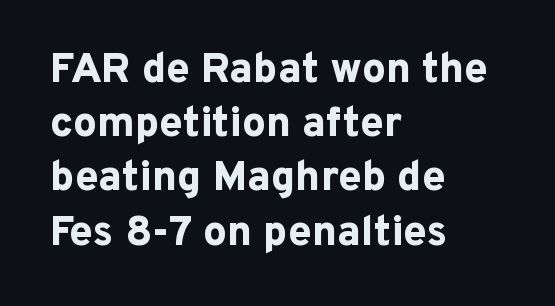
The image shows 42 px bold sans-serif type, upright; set left-aligned, normal line spacing (1.29x), normal letter spacing, not underlined; low stroke contrast and a medium x-height.
